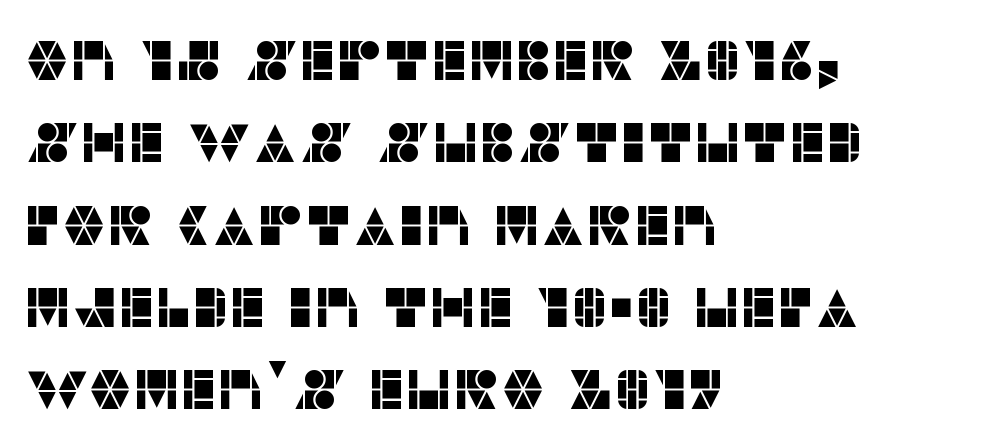
{"serif": "no", "italic": "no", "width": "normal", "stroke_contrast": "low", "x_height": "large", "monospaced": "no", "underline": "no", "align": "left", "line_spacing": "normal", "line_spacing_ratio": 1.47, "letter_spacing": "normal", "letter_spacing_em": 0.0, "glyph_px": 56}
